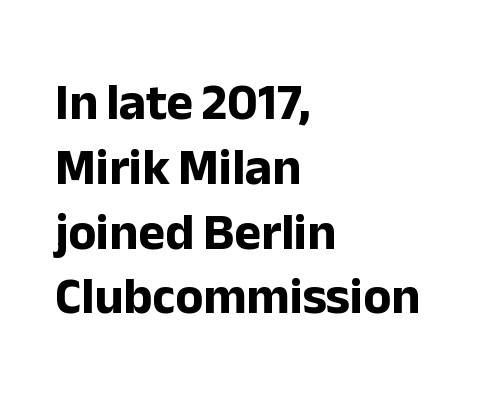
The image shows 51 px bold sans-serif type, upright; set left-aligned, normal line spacing (1.27x), normal letter spacing, not underlined; low stroke contrast and a medium x-height.
